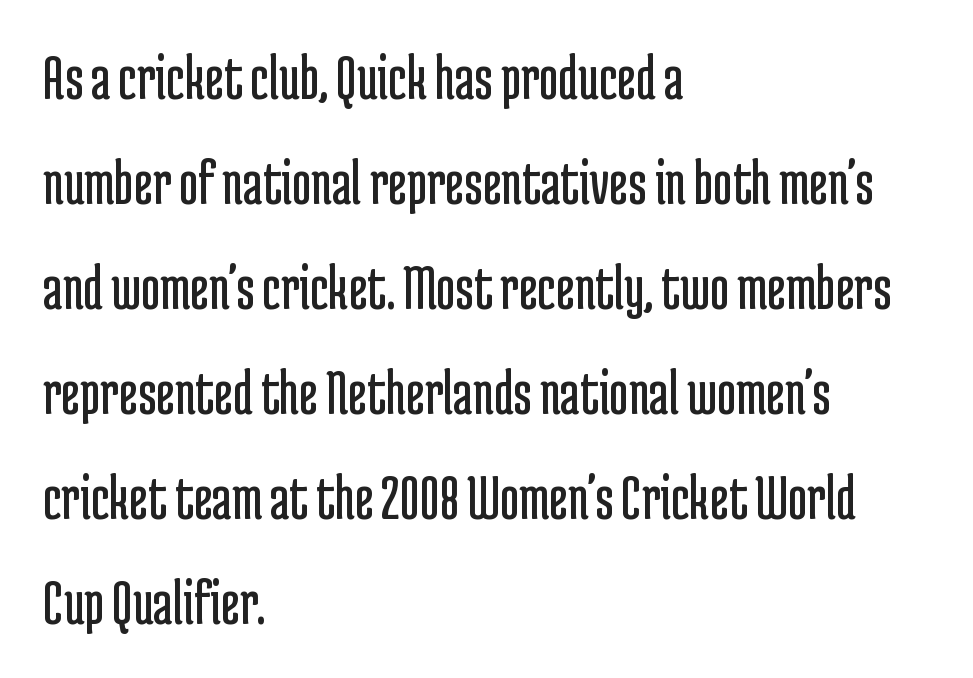
Short and long lines alike share a common starting point at left. These lines keep a tight, regular rhythm from letter to letter. Unlike italic type, these characters show no tilt at all. Think of a printed novel: that variable character pitch is what you see here.
